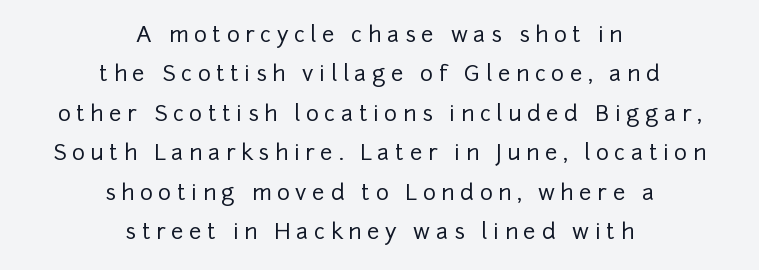
These lines have a slow, spaced-out rhythm from letter to letter. The lines are quadded center. Rendered with straight, roman letterforms. Unmarked baselines from the first word to the last.
